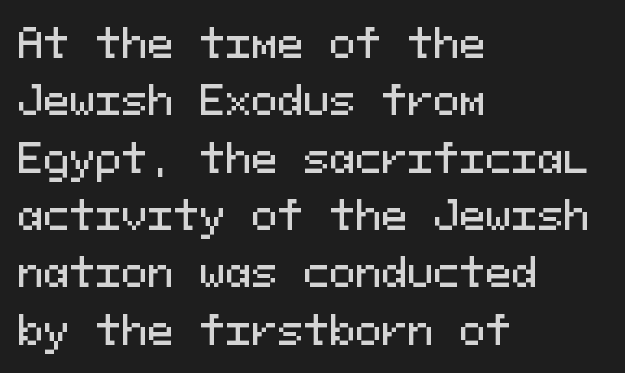
Q: Is the text italic (slanted)? A: No, it is upright.
Q: Is the typeface a serif or a sans-serif typeface? A: Sans-serif.
Q: Is the text underlined? A: No.
Q: How is the paragraph aligned? A: Left-aligned.
Q: Is the spacing between letters normal or unusually wide? A: Normal.
Q: Is the spacing between lines tight, normal or loose? A: Normal.
Q: Width (condensed, normal, or wide)? A: Normal.
Q: Stroke contrast? A: Medium.
Q: x-height? A: Medium.
Q: Monospaced? A: Yes.
